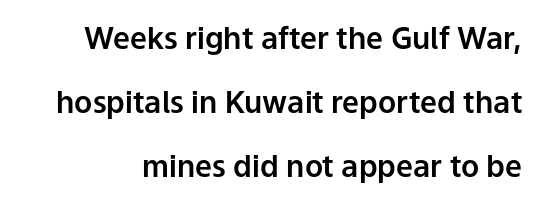
Words float on clear page, feet unadorned. Each letter keeps its own natural width here, so spacing adapts to shape. Standard letterfit; no display-style spreading of the glyphs. Are there feet on the stems? There aren't — it's a sans. In terms of leading, this rendering errs on the spacious side. Italic: no, the glyphs are upright roman.
